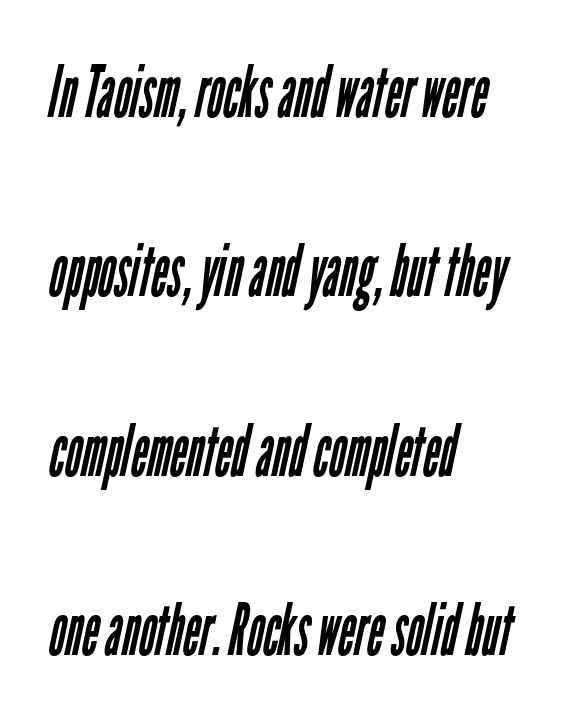
The image shows 72 px regular-weight, condensed sans-serif type; set left-aligned, loose line spacing (2.49x), normal letter spacing, not underlined; low stroke contrast and a medium x-height.
